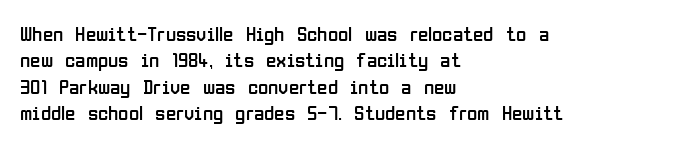
Q: Is the text bold? A: No.
Q: Is the text italic (slanted)? A: No, it is upright.
Q: Is the text underlined? A: No.
Q: How is the paragraph aligned? A: Left-aligned.
Q: Is the spacing between letters normal or unusually wide? A: Normal.
Q: Is the spacing between lines tight, normal or loose? A: Normal.
